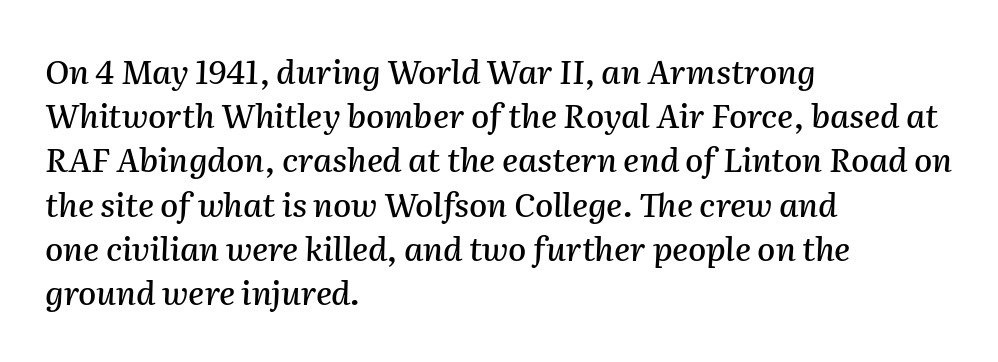
{"italic": "yes", "lean": "right", "slant_degrees": 2, "width": "normal", "stroke_contrast": "medium", "x_height": "medium", "monospaced": "no", "underline": "no", "align": "left", "line_spacing": "normal", "line_spacing_ratio": 1.34, "letter_spacing": "normal", "letter_spacing_em": 0.0, "glyph_px": 33}
